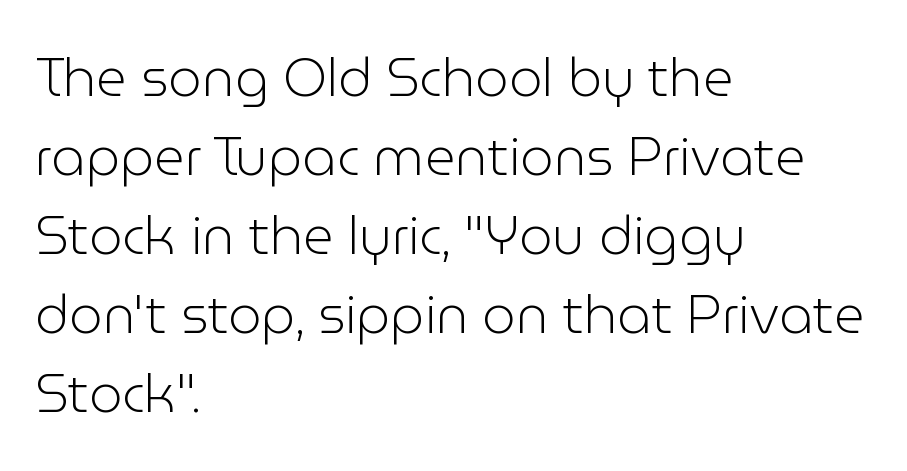
Letterform terminals end flat and unadorned throughout the passage. This sample uses an upright cut, with every glyph sitting square on the baseline. Clear beneath every line of the passage. Character widths vary here, with narrow letters taking less room than wide ones.
